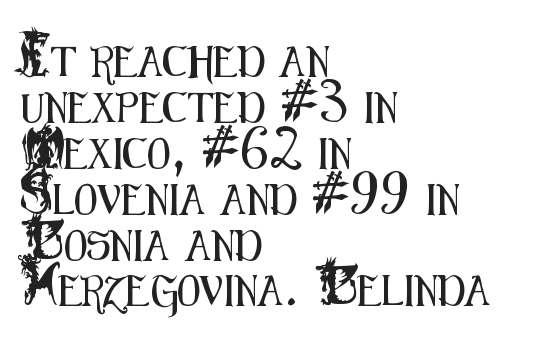
Q: Is the text italic (slanted)? A: No, it is upright.
Q: Is the typeface a serif or a sans-serif typeface? A: Sans-serif.
Q: Is the text underlined? A: No.
Q: How is the paragraph aligned? A: Left-aligned.
Q: Is the spacing between letters normal or unusually wide? A: Normal.
Q: Is the spacing between lines tight, normal or loose? A: Normal.
Q: Width (condensed, normal, or wide)? A: Condensed.
Q: Stroke contrast? A: Medium.
Q: x-height? A: Small.
Q: Monospaced? A: No.
